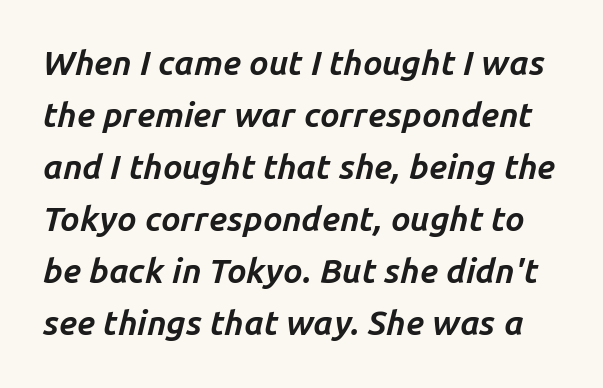
The image shows 34 px bold type, italic (leaning right); set normal line spacing (1.53x), normal letter spacing, not underlined; low stroke contrast and a medium x-height.
